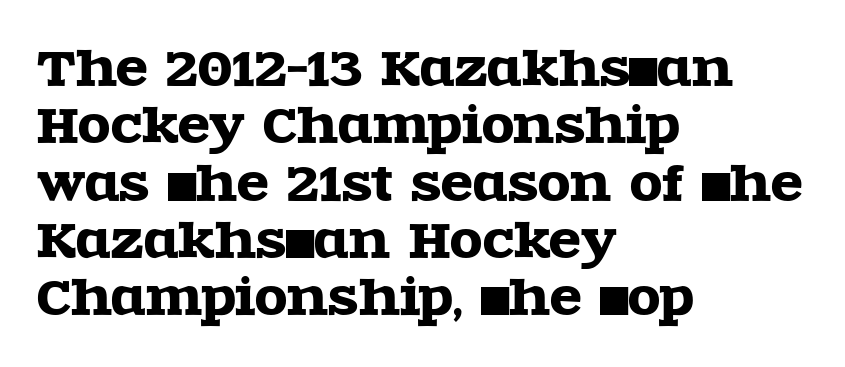
Serifs: yes, visible at the terminals of the letterforms. The passage shown is not underscored anywhere. The passage shown is typed in a proportional face where columns would drift. Characters remain perfectly vertical along every line. Each line starts at the same left margin while the right side varies.
